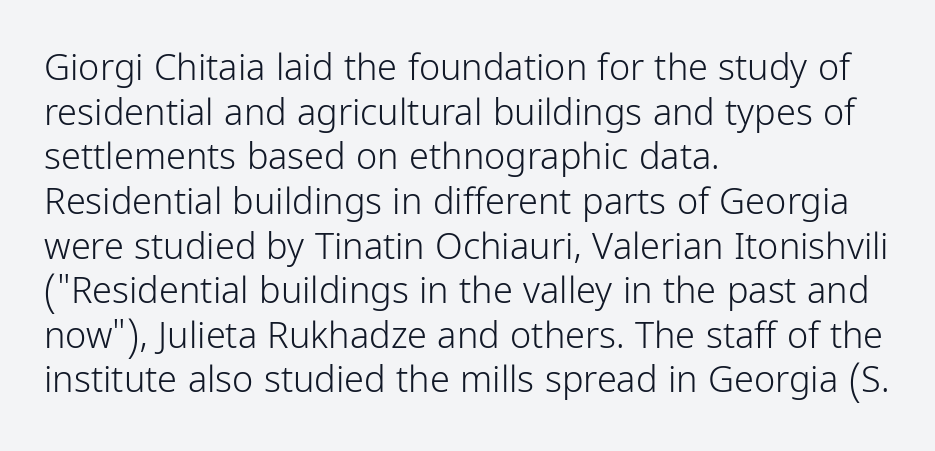
{"serif": "no", "italic": "no", "bold": "no", "weight": "light", "width": "condensed", "stroke_contrast": "low", "x_height": "medium", "monospaced": "no", "underline": "no", "align": "left", "line_spacing_ratio": 1.24, "letter_spacing": "normal", "letter_spacing_em": 0.0, "glyph_px": 36}
